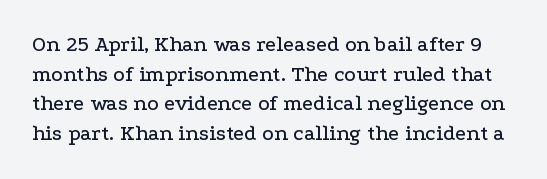
{"italic": "no", "underline": "no", "line_spacing": "normal", "line_spacing_ratio": 1.35, "letter_spacing": "normal", "letter_spacing_em": 0.0, "glyph_px": 22}
